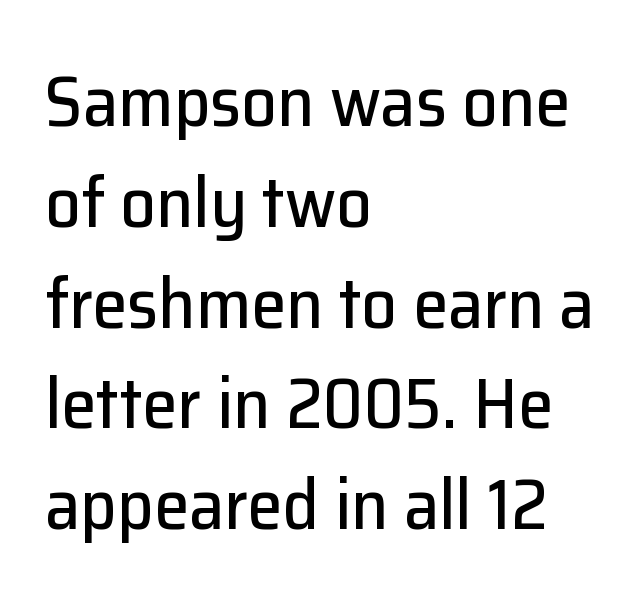
The image shows 71 px sans-serif type, upright; set left-aligned, normal line spacing (1.42x), normal letter spacing, not underlined; low stroke contrast and a medium x-height.
